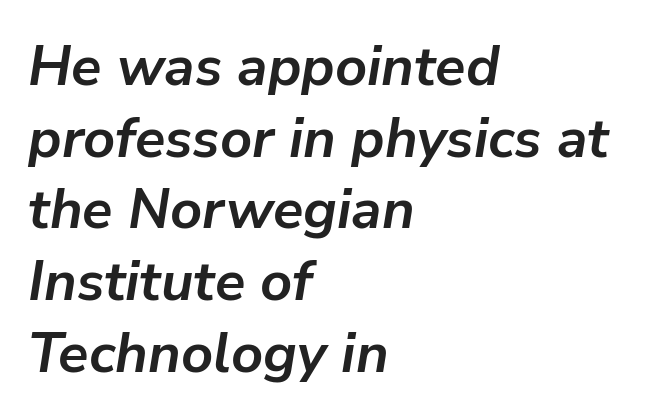
The face used here is proportionally spaced, like ordinary book or web type. The ragged edge is on the right, which tells us the setting is flush left. Looking at the ascenders, they clearly lean. Regarding leading, the lines here are spaced in the standard way.
